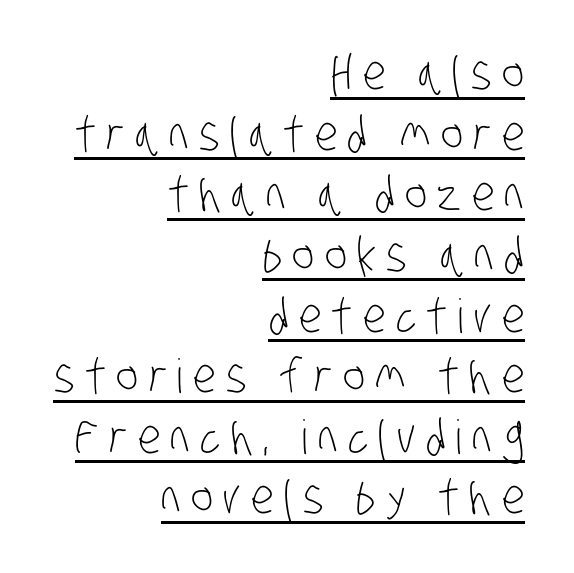
The image shows 47 px light, condensed sans-serif type; set right-aligned, normal line spacing (1.29x), unusually wide letter spacing (+0.22 em), underlined; low stroke contrast and a large x-height.
